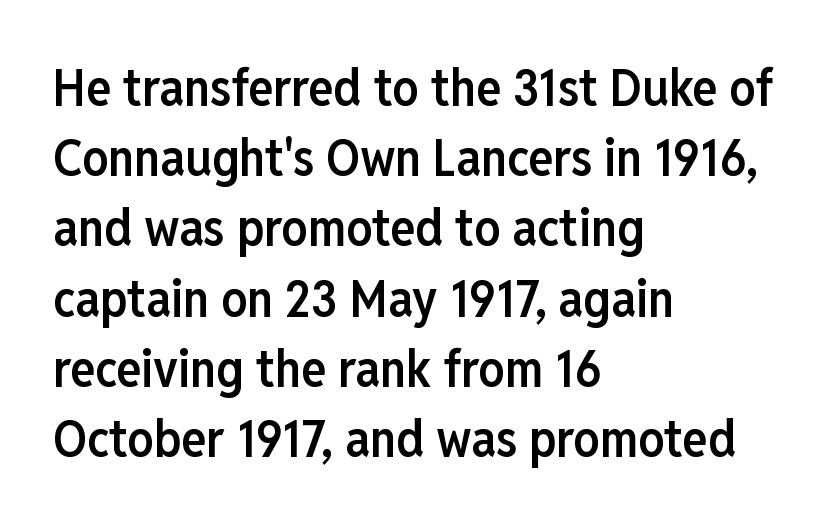
{"serif": "no", "italic": "no", "bold": "semi", "weight": "semibold", "width": "condensed", "stroke_contrast": "low", "x_height": "medium", "monospaced": "no", "underline": "no", "align": "left", "line_spacing": "normal", "line_spacing_ratio": 1.35, "letter_spacing": "normal", "letter_spacing_em": 0.0, "glyph_px": 52}
